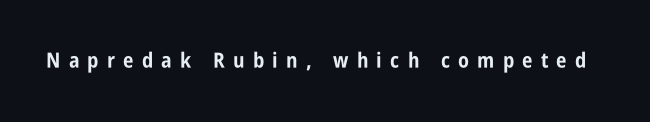
Q: Is the text bold? A: Yes.
Q: Is the text italic (slanted)? A: No, it is upright.
Q: Is the text underlined? A: No.
Q: Is the spacing between letters normal or unusually wide? A: Unusually wide.
